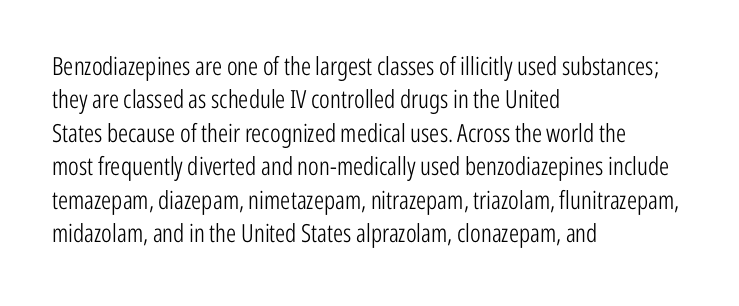
Notice how the stems are strictly vertical — no italics here. Clear beneath every line of the passage. Compared with typical paragraphs, the rows here are spaced about the same. The letters look calm and open, with moderate or lighter stems. Spacing between characters is what you'd get straight out of the box.
